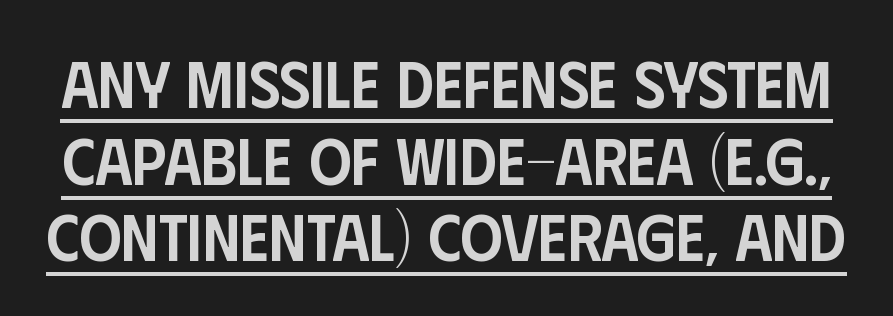
Q: Is the text bold? A: Semi-bold.
Q: Is the text italic (slanted)? A: No, it is upright.
Q: Is the typeface a serif or a sans-serif typeface? A: Sans-serif.
Q: Is the text underlined? A: Yes.
Q: Is the spacing between letters normal or unusually wide? A: Normal.
Q: Width (condensed, normal, or wide)? A: Condensed.
Q: Stroke contrast? A: Low.
Q: x-height? A: Large.
Q: Monospaced? A: No.
